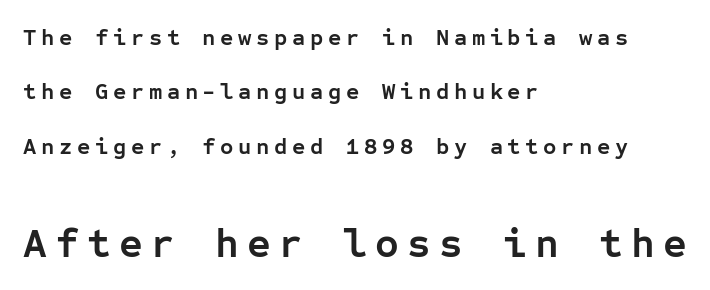
Q: Is the text bold? A: Yes.
Q: Is the text italic (slanted)? A: No, it is upright.
Q: Is the typeface a serif or a sans-serif typeface? A: Sans-serif.
Q: Is the text underlined? A: No.
Q: How is the paragraph aligned? A: Left-aligned.
Q: Is the spacing between letters normal or unusually wide? A: Unusually wide.
Q: Is the spacing between lines tight, normal or loose? A: Loose.
Q: Which block of text is set in a larger size, the first (top) or the second (bottom)? A: The second (bottom) one.
Q: Width (condensed, normal, or wide)? A: Normal.
Q: Stroke contrast? A: Low.
Q: x-height? A: Medium.
Q: Monospaced? A: Yes.
